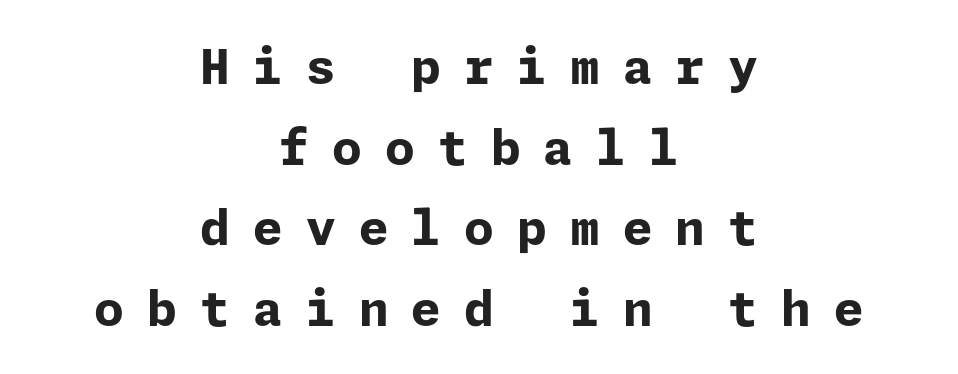
{"serif": "no", "italic": "no", "bold": "yes", "weight": "bold", "width": "normal", "stroke_contrast": "low", "x_height": "medium", "underline": "no", "align": "center", "line_spacing": "normal", "line_spacing_ratio": 1.68, "letter_spacing": "wide", "letter_spacing_em": 0.48, "glyph_px": 48}
